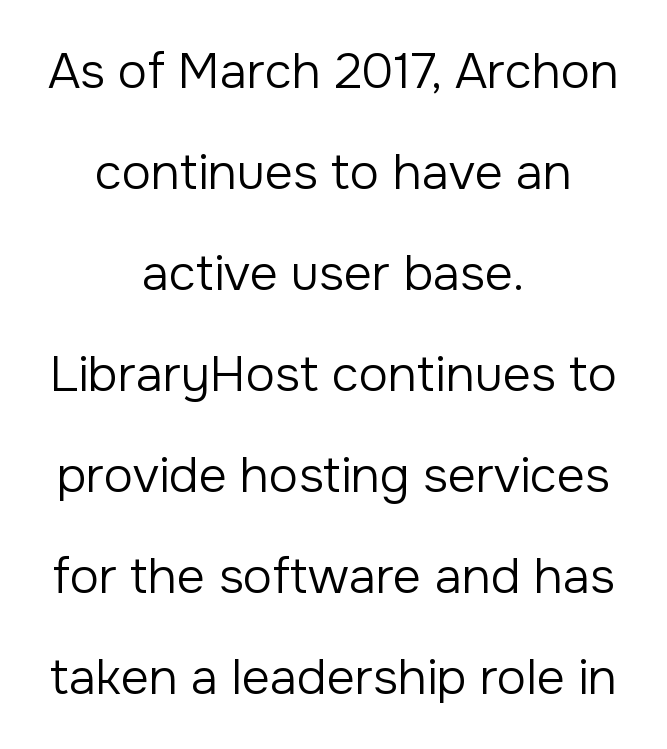
The horizontal fit of the characters is conventional and even. Stroke thickness stays within the range of a standard reading face or lighter. This sample is center-justified, so both line endings float freely. The letters advance in unequal steps, a hallmark of proportional type. A clean baseline with only descenders dipping below it. Interline gaps are noticeably wide in this sample.
